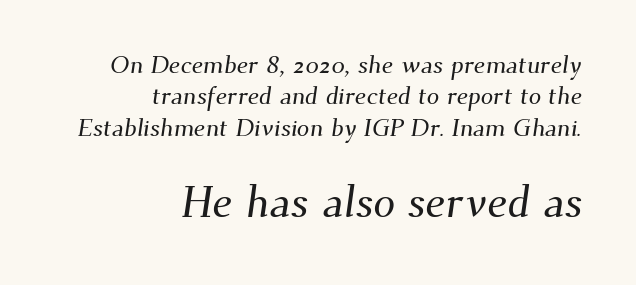
The image shows 44 px serif type; set right-aligned, normal line spacing (1.26x), normal letter spacing, not underlined; the second (bottom) block is 1.76x larger; medium stroke contrast and a small x-height.
